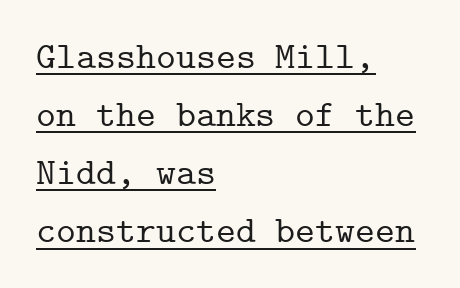
Italic: no, the glyphs are upright roman. Standard letterfit; no display-style spreading of the glyphs. Is the block centered? No — it sits flush against the left margin. The rendered words wear a rule along their underside. Evenly set lines give the paragraph a standard silhouette.
